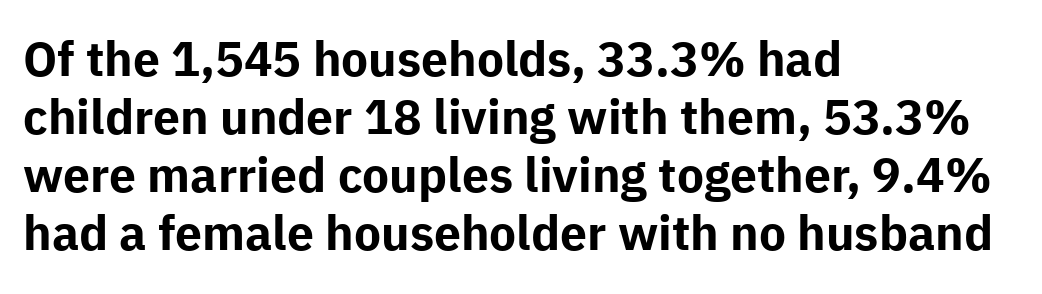
The image shows 48 px bold sans-serif type, upright; set left-aligned, line spacing 1.21x, normal letter spacing, not underlined; low stroke contrast and a medium x-height.
